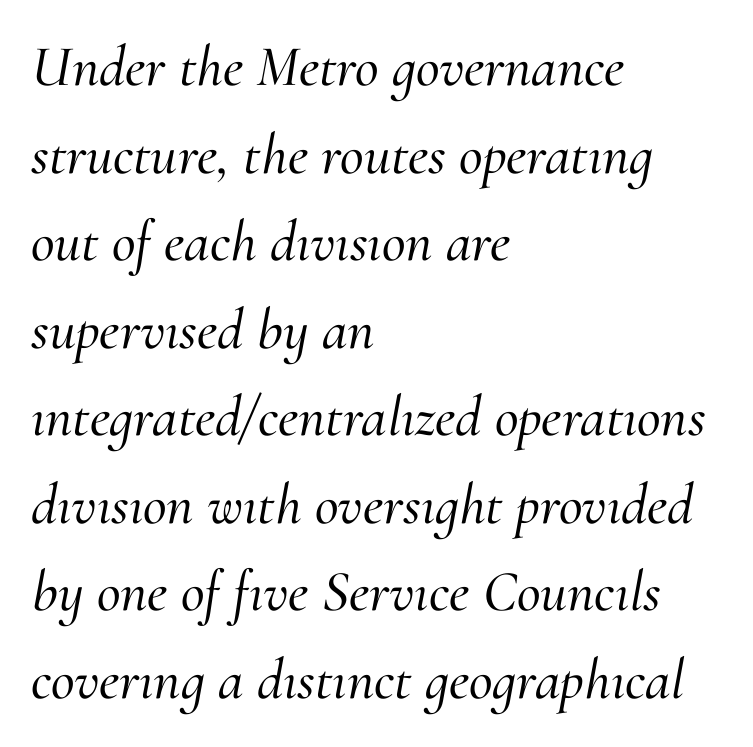
{"serif": "yes", "italic": "yes", "lean": "right", "slant_degrees": 10, "width": "normal", "stroke_contrast": "medium", "x_height": "small", "monospaced": "no", "underline": "no", "align": "left", "line_spacing": "normal", "line_spacing_ratio": 1.51, "letter_spacing": "normal", "letter_spacing_em": 0.0, "glyph_px": 58}
